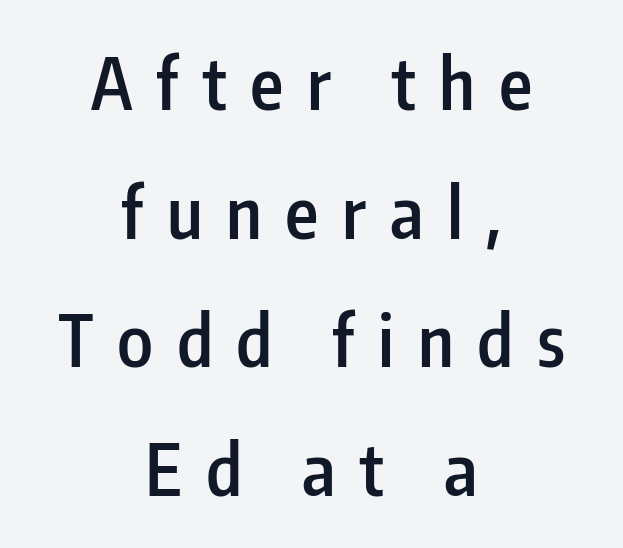
Each letter keeps its own natural width here, so spacing adapts to shape. In terms of letterform style, serifs are entirely absent. The lettering holds an erect, upright posture throughout. Caption: semibold face, moderately heavy strokes. Honestly, there is no underline to notice here at all.
